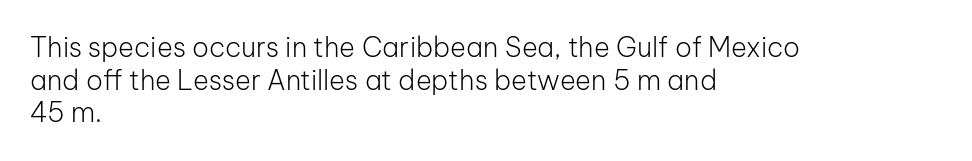
The image shows 27 px text type, upright; set left-aligned, line spacing 1.21x, normal letter spacing, not underlined.
